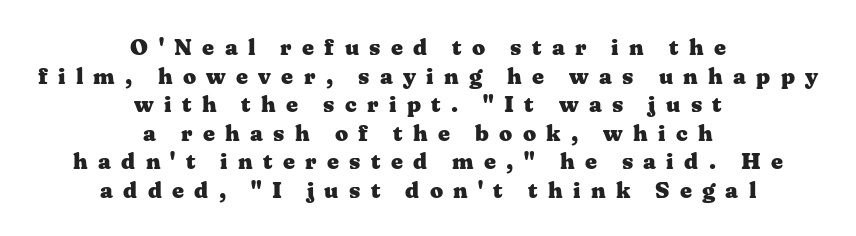
The passage shown is emphatically bold. Words appear elongated and porous because spacing is wide. Honestly, there is no underline to notice here at all. This rendering uses center alignment, leaving both contours irregular but symmetric. The lettering stays uniformly vertical, giving the passage a roman look.
